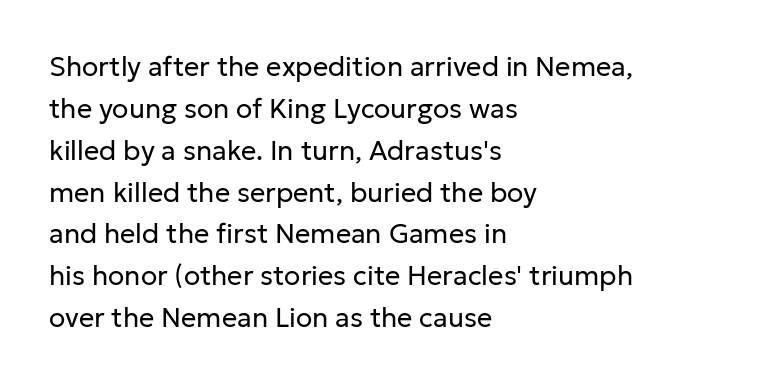
The image shows 27 px text type, upright; set left-aligned, normal line spacing (1.55x), normal letter spacing, not underlined.
